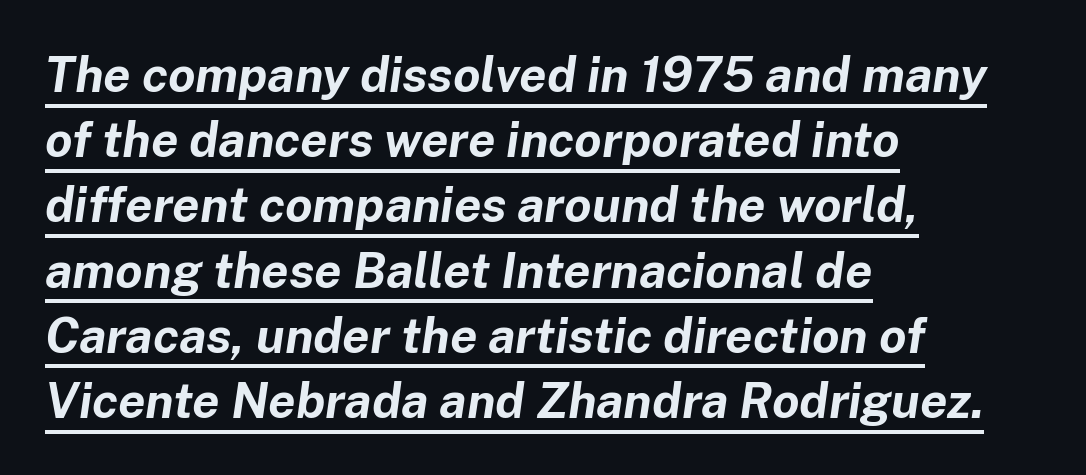
Q: Is the text bold? A: Yes.
Q: Is the text italic (slanted)? A: Yes, it leans right by about 8 degrees.
Q: Is the text underlined? A: Yes.
Q: How is the paragraph aligned? A: Left-aligned.
Q: Is the spacing between letters normal or unusually wide? A: Normal.
Q: Is the spacing between lines tight, normal or loose? A: Normal.
Q: Width (condensed, normal, or wide)? A: Normal.
Q: Stroke contrast? A: Low.
Q: x-height? A: Medium.
Q: Monospaced? A: No.
